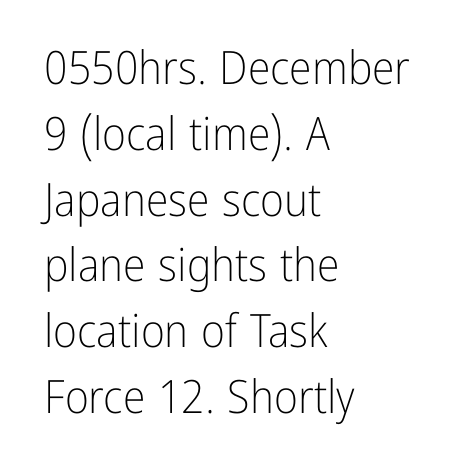
Q: Is the text bold? A: No.
Q: Is the text italic (slanted)? A: No, it is upright.
Q: Is the typeface a serif or a sans-serif typeface? A: Sans-serif.
Q: Is the text underlined? A: No.
Q: How is the paragraph aligned? A: Left-aligned.
Q: Is the spacing between letters normal or unusually wide? A: Normal.
Q: Is the spacing between lines tight, normal or loose? A: Normal.
Q: Width (condensed, normal, or wide)? A: Condensed.
Q: Stroke contrast? A: Low.
Q: x-height? A: Medium.
Q: Monospaced? A: No.
